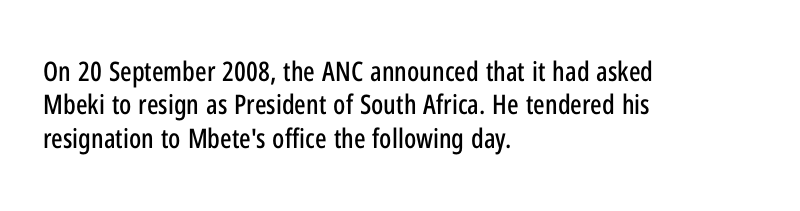
Q: Is the text italic (slanted)? A: No, it is upright.
Q: Is the text underlined? A: No.
Q: How is the paragraph aligned? A: Left-aligned.
Q: Is the spacing between letters normal or unusually wide? A: Normal.
